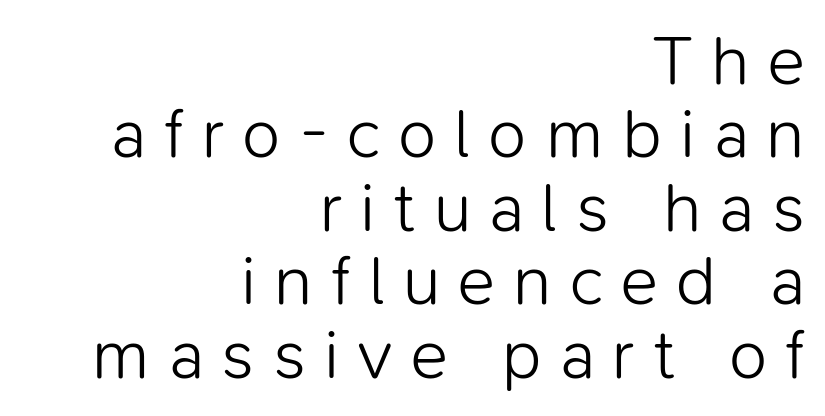
{"serif": "no", "italic": "no", "bold": "no", "weight": "light", "width": "normal", "stroke_contrast": "low", "x_height": "medium", "monospaced": "no", "underline": "no", "align": "right", "line_spacing": "tight", "line_spacing_ratio": 1.05, "letter_spacing": "wide", "letter_spacing_em": 0.26, "glyph_px": 70}
